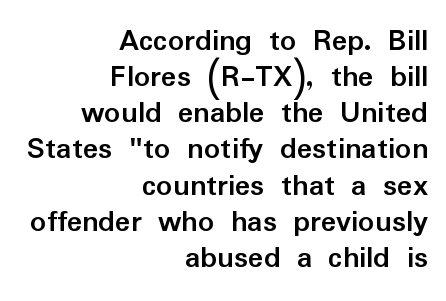
Inter-character spacing is left at the font's built-in metrics. This is roman type, the default non-slanted kind. Note the varied advance widths — an 'i' is clearly narrower than an 'm'. Its strokes are broad and dark, the hallmark of bold type.
